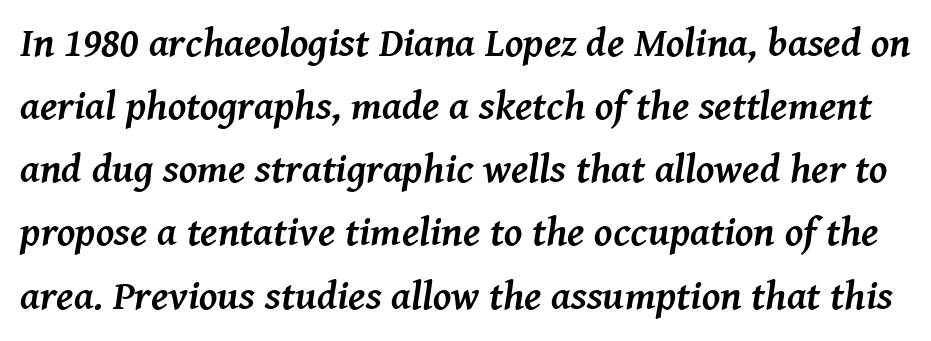
{"serif": "yes", "italic": "yes", "lean": "right", "slant_degrees": 8, "bold": "yes", "weight": "semibold", "width": "normal", "stroke_contrast": "medium", "x_height": "medium", "monospaced": "no", "underline": "no", "line_spacing": "normal", "line_spacing_ratio": 1.54, "letter_spacing": "normal", "letter_spacing_em": 0.0, "glyph_px": 41}
